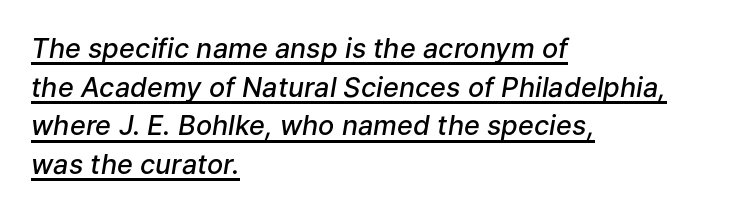
Underlined type. I'd describe the lettering as semibold — firm but not a full bold. Is the type slanted? Yes — the strokes lean at a clear angle. The line texture is even and compact thanks to regular tracking.
